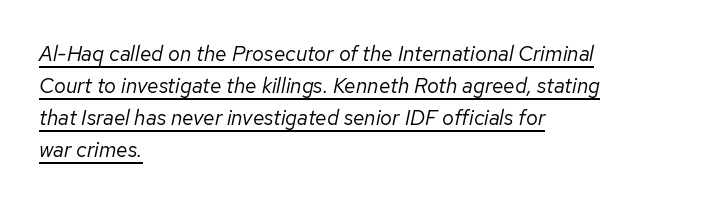
{"italic": "yes", "lean": "right", "slant_degrees": 12, "bold": "no", "underline": "yes", "align": "left", "line_spacing": "normal", "line_spacing_ratio": 1.52, "letter_spacing": "normal", "letter_spacing_em": 0.0, "glyph_px": 21}
